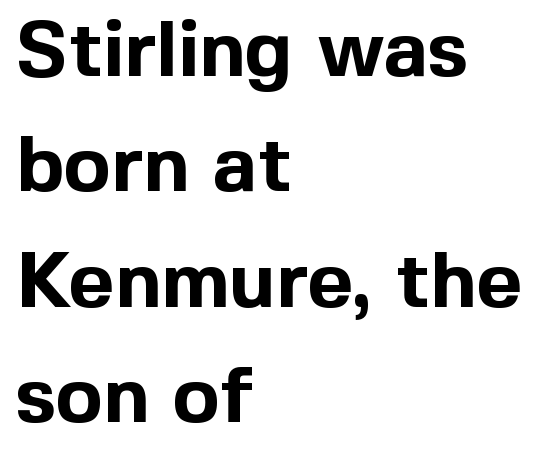
The image shows 79 px bold sans-serif type, upright; set left-aligned, normal line spacing (1.46x), normal letter spacing, not underlined; a medium x-height.
